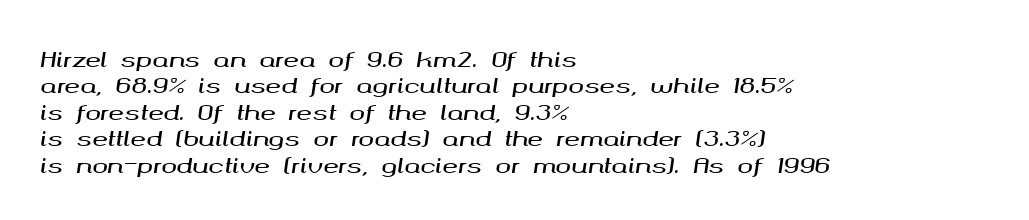
The image shows 21 px text type, italic (leaning right); set left-aligned, normal line spacing (1.26x), normal letter spacing, not underlined.
